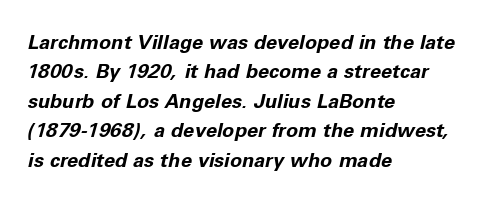
Q: Is the text bold? A: Yes.
Q: Is the text italic (slanted)? A: Yes, it leans right by about 11 degrees.
Q: Is the text underlined? A: No.
Q: How is the paragraph aligned? A: Left-aligned.
Q: Is the spacing between letters normal or unusually wide? A: Normal.
Q: Is the spacing between lines tight, normal or loose? A: Normal.
